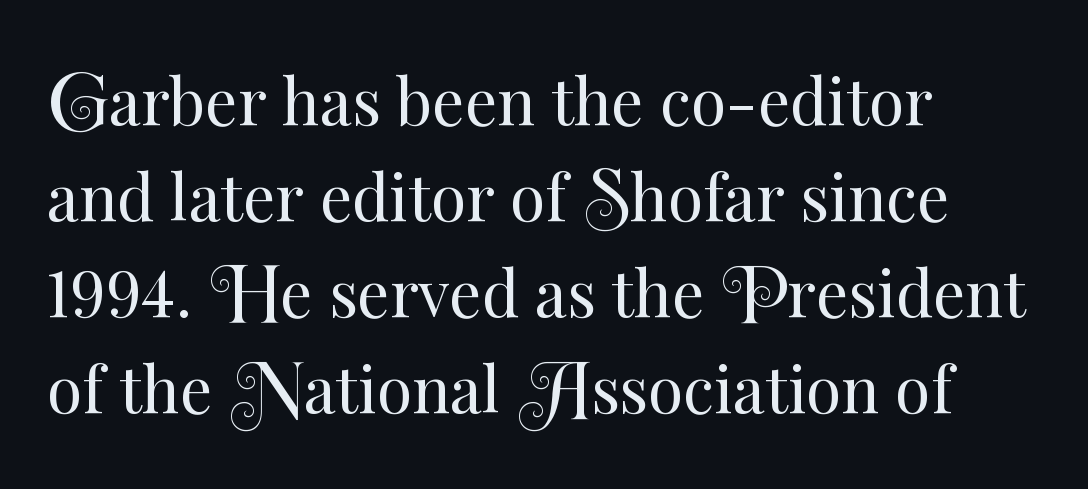
{"italic": "no", "bold": "no", "weight": "regular", "width": "normal", "stroke_contrast": "medium", "x_height": "small", "monospaced": "no", "underline": "no", "align": "left", "line_spacing": "normal", "line_spacing_ratio": 1.5, "letter_spacing": "normal", "letter_spacing_em": 0.0, "glyph_px": 64}
